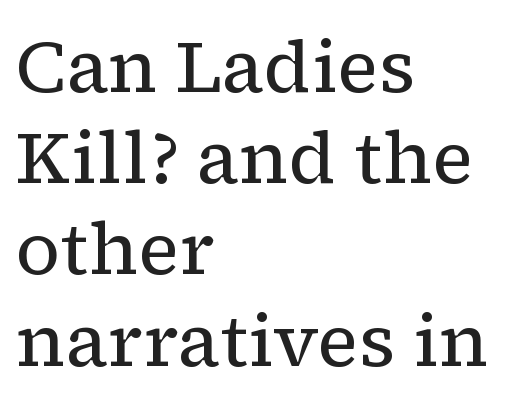
Note the varied advance widths — an 'i' is clearly narrower than an 'm'. A roman cut, with each character standing at attention. These lines sit exactly where default settings would place them. The tracking reads as untouched default to a designer's eye. In terms of letterform style, serifs are clearly present. Stem width sits at or under what a default text font uses.
